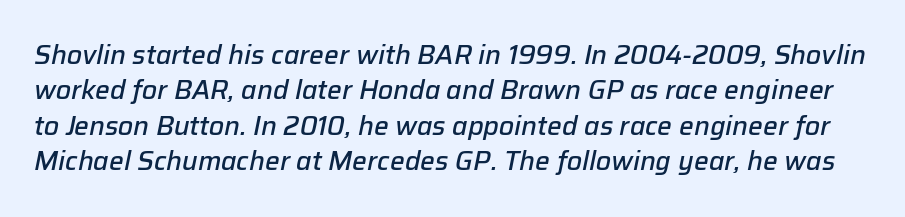
The image shows 26 px text type, italic (leaning right); set normal line spacing (1.36x), normal letter spacing, not underlined.
